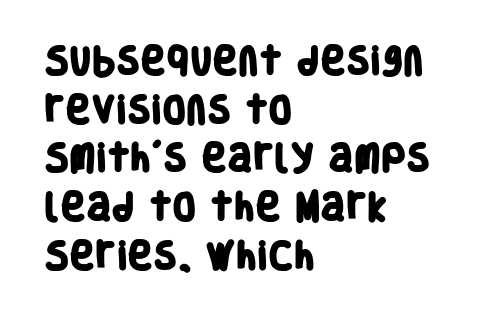
Nobody touched the tracking dial on this one. What weight is shown? A full bold with thick strokes. This rendering employs a face without finishing strokes, i.e., a sans-serif. The vertical gap from one line to the next is medium. The glyphs are unaccompanied by any horizontal stroke below them. The rendering uses natural spacing where letterforms have individual widths.
